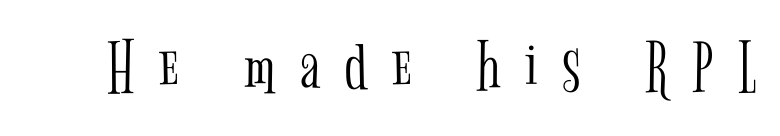
The image shows 75 px light, condensed serif type, upright; set unusually wide letter spacing (+0.33 em), not underlined; low stroke contrast and a medium x-height.
